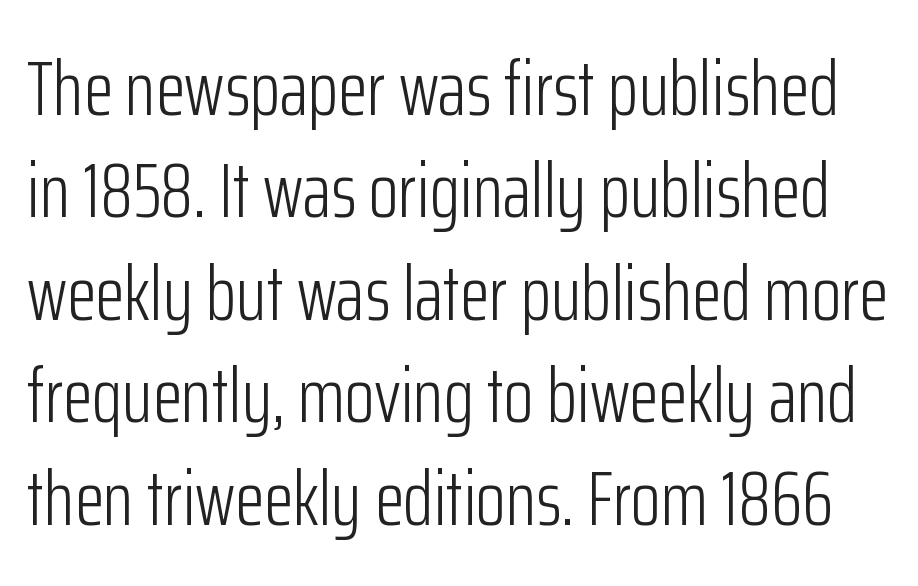
Quick note: interline space is typical. No feet cap the strokes, marking this as sans-serif type. Character widths vary here, with narrow letters taking less room than wide ones. The letters stand straight up with perfectly vertical stems. The passage shown is not underscored anywhere. Weight: regular or lighter.
